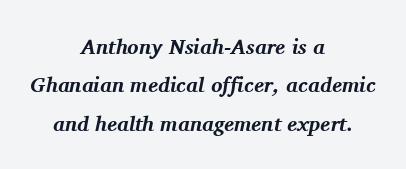
The image shows 21 px bold type, italic (leaning right); set centered, line spacing 1.83x, normal letter spacing, not underlined.
